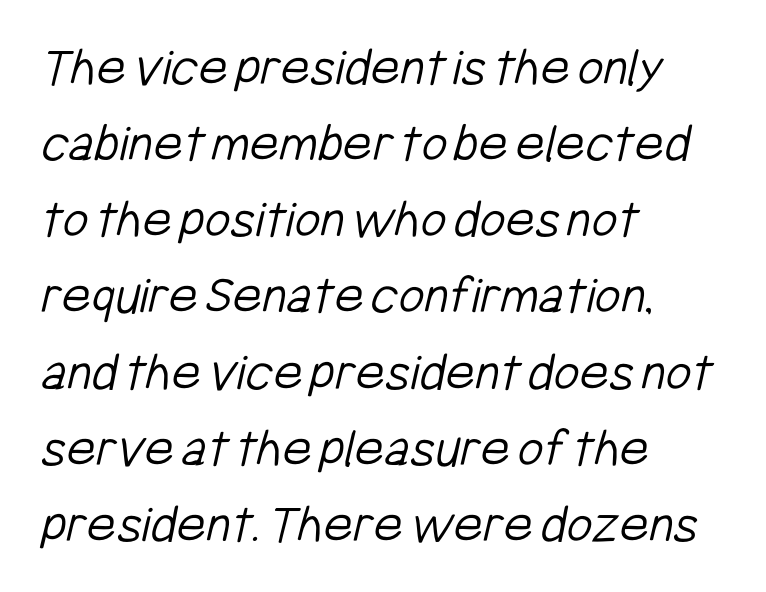
{"serif": "no", "bold": "no", "weight": "light", "width": "condensed", "stroke_contrast": "low", "x_height": "medium", "monospaced": "no", "underline": "no", "align": "left", "line_spacing": "normal", "line_spacing_ratio": 1.36, "letter_spacing": "normal", "letter_spacing_em": 0.0, "glyph_px": 56}
